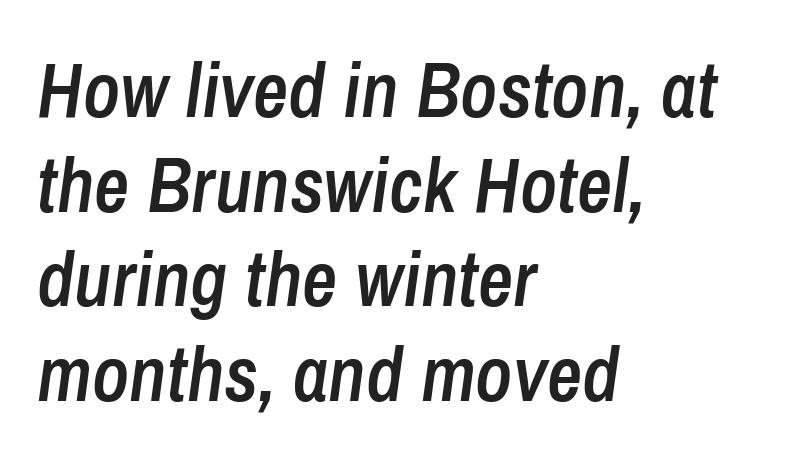
The image shows 77 px semibold, condensed type, italic (leaning right); set left-aligned, line spacing 1.23x, normal letter spacing, not underlined; low stroke contrast and a medium x-height.
